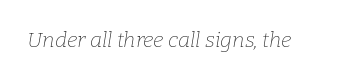
Rendered with sloped, italic letterforms. Letter spacing: default. Caption: face not bold, strokes unweighted. The specimen omits any rule beneath the text block's lines.
